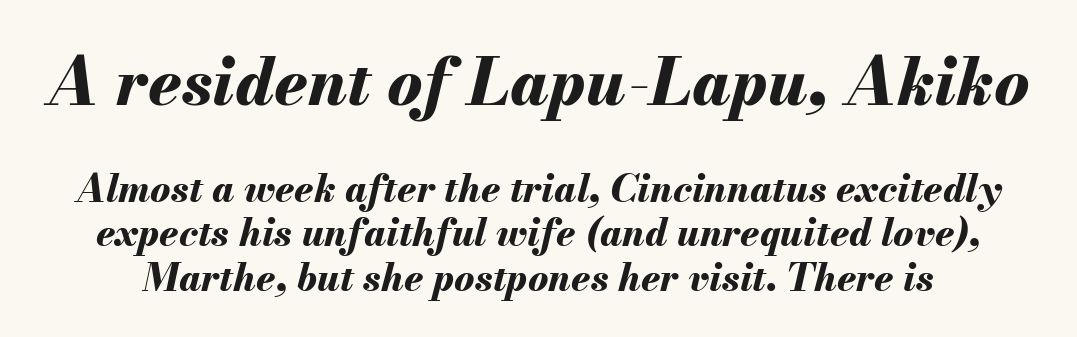
The image shows 66 px bold type, italic (leaning right); set line spacing 1.16x, normal letter spacing, not underlined; the first (top) block is 1.74x larger; medium stroke contrast and a small x-height.
